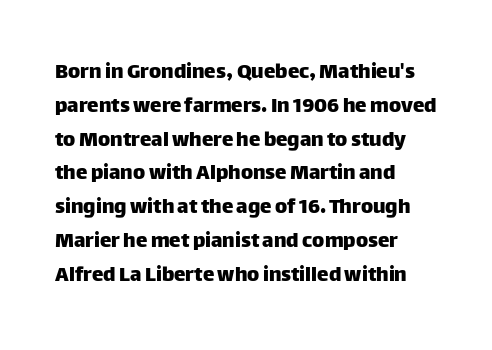
Q: Is the text italic (slanted)? A: No, it is upright.
Q: Is the text underlined? A: No.
Q: How is the paragraph aligned? A: Left-aligned.
Q: Is the spacing between letters normal or unusually wide? A: Normal.
Q: Is the spacing between lines tight, normal or loose? A: Normal.
